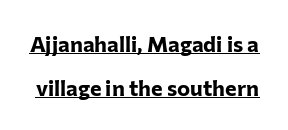
Q: Is the text bold? A: Yes.
Q: Is the text italic (slanted)? A: No, it is upright.
Q: Is the text underlined? A: Yes.
Q: Is the spacing between letters normal or unusually wide? A: Normal.
Q: Is the spacing between lines tight, normal or loose? A: Loose.
